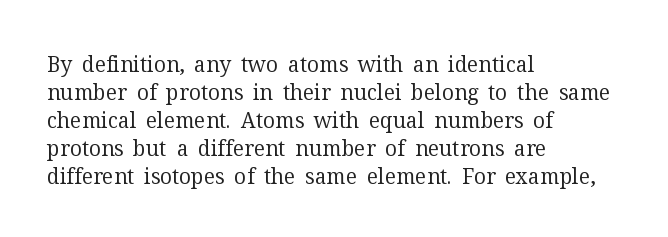
The paragraph has a hard left edge and a soft right edge. Rows of type keep a routine distance in the vertical direction. The letters sit at their default tracking, neither squeezed nor spread. Posture: vertical.
